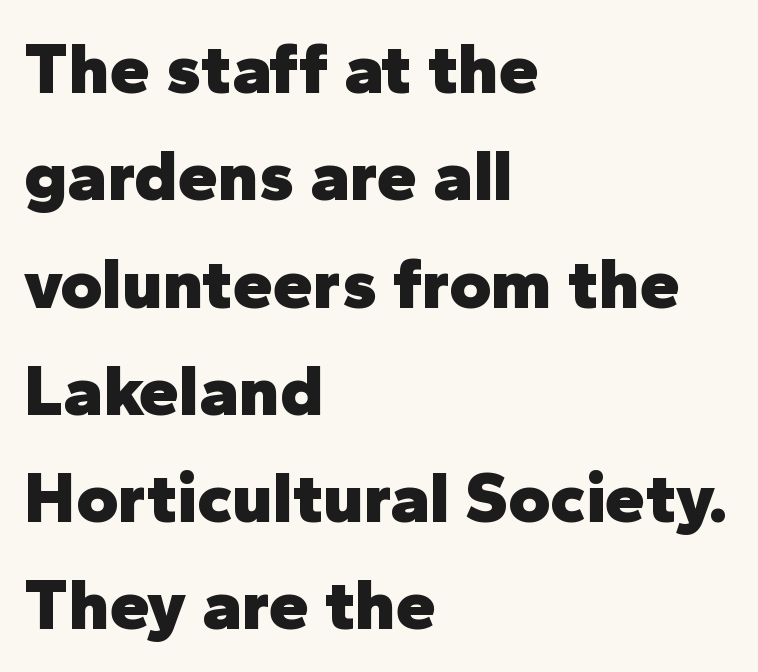
The image shows 72 px heavy sans-serif type, upright; set left-aligned, normal line spacing (1.49x), normal letter spacing, not underlined; low stroke contrast and a medium x-height.
